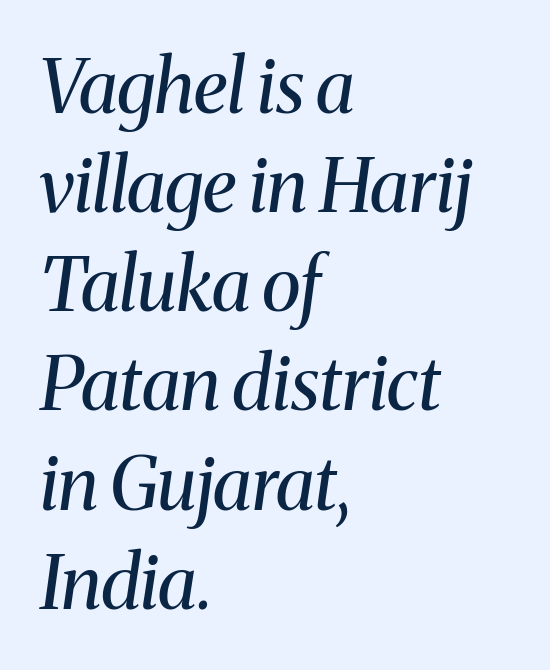
The image shows 74 px regular-weight serif type, italic (leaning right); set left-aligned, normal line spacing (1.34x), normal letter spacing, not underlined; medium stroke contrast and a medium x-height.
